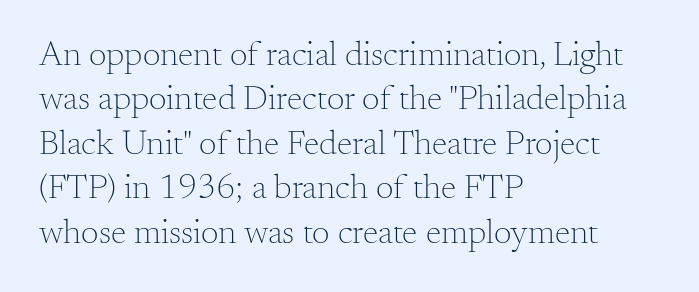
Q: Is the text bold? A: No.
Q: Is the text italic (slanted)? A: No, it is upright.
Q: Is the typeface a serif or a sans-serif typeface? A: Serif.
Q: Is the text underlined? A: No.
Q: How is the paragraph aligned? A: Left-aligned.
Q: Is the spacing between letters normal or unusually wide? A: Normal.
Q: Is the spacing between lines tight, normal or loose? A: Normal.
Q: Width (condensed, normal, or wide)? A: Normal.
Q: Stroke contrast? A: Medium.
Q: x-height? A: Small.
Q: Monospaced? A: No.
